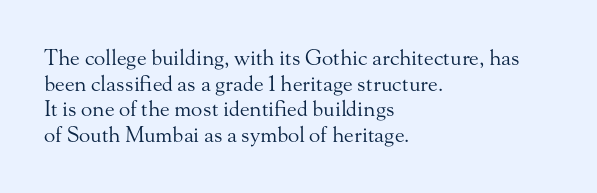
Q: Is the text bold? A: No.
Q: Is the text italic (slanted)? A: No, it is upright.
Q: Is the text underlined? A: No.
Q: How is the paragraph aligned? A: Left-aligned.
Q: Is the spacing between letters normal or unusually wide? A: Normal.
